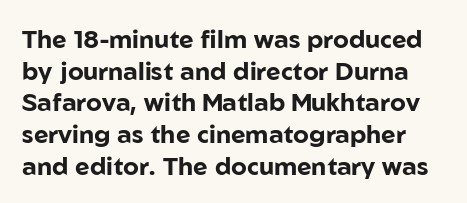
The image shows 25 px bold type, upright; set normal line spacing (1.27x), normal letter spacing, not underlined.
